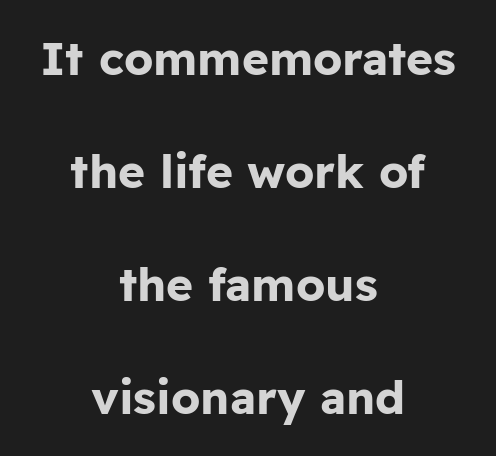
If you measured baseline to baseline, you'd find a long distance. The face used here is proportionally spaced, like ordinary book or web type. Typographically, this falls in the sans-serif category. The gaps between neighbouring characters are ordinary and unremarkable.
